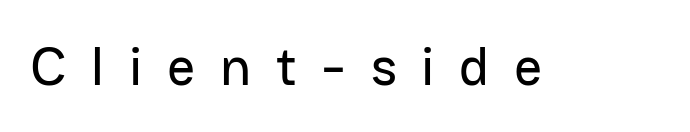
{"serif": "no", "italic": "no", "width": "normal", "stroke_contrast": "low", "x_height": "medium", "monospaced": "no", "underline": "no", "letter_spacing": "wide", "letter_spacing_em": 0.45, "glyph_px": 55}
